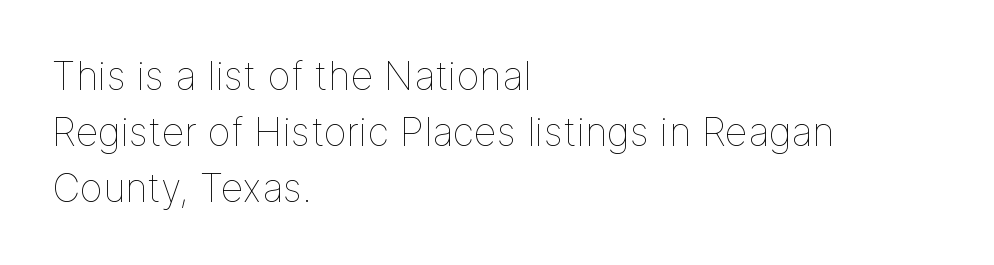
Q: Is the text bold? A: No.
Q: Is the text italic (slanted)? A: No, it is upright.
Q: Is the text underlined? A: No.
Q: How is the paragraph aligned? A: Left-aligned.
Q: Is the spacing between letters normal or unusually wide? A: Normal.
Q: Is the spacing between lines tight, normal or loose? A: Normal.
Q: Width (condensed, normal, or wide)? A: Normal.
Q: Stroke contrast? A: Low.
Q: x-height? A: Medium.
Q: Monospaced? A: No.
